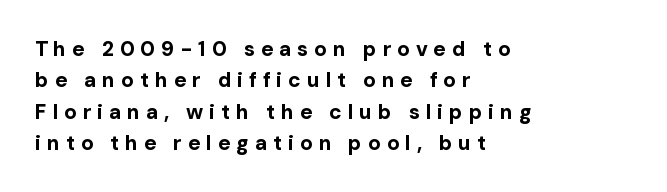
The image shows 21 px bold type, upright; set left-aligned, normal line spacing (1.49x), unusually wide letter spacing (+0.28 em), not underlined.
